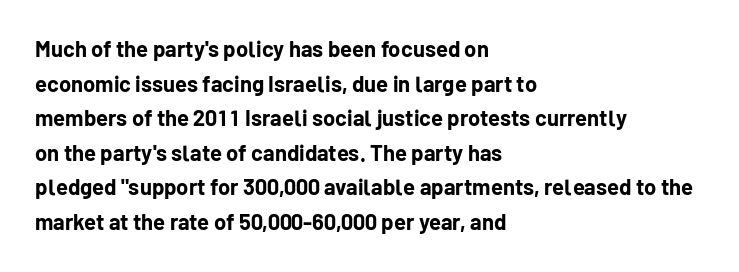
Q: Is the text bold? A: Yes.
Q: Is the text italic (slanted)? A: No, it is upright.
Q: Is the text underlined? A: No.
Q: How is the paragraph aligned? A: Left-aligned.
Q: Is the spacing between letters normal or unusually wide? A: Normal.
Q: Is the spacing between lines tight, normal or loose? A: Normal.
